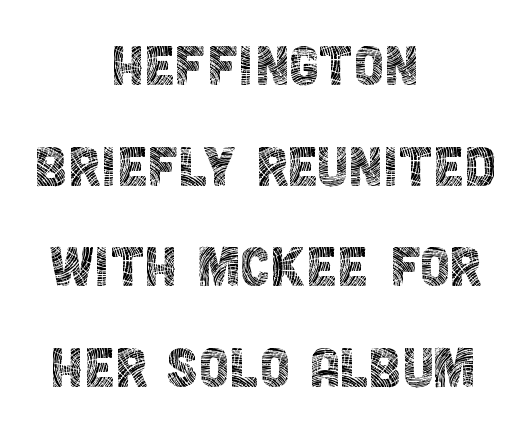
The image shows 69 px thin, condensed sans-serif type, upright; set centered, normal line spacing (1.46x), normal letter spacing, not underlined; a large x-height.
